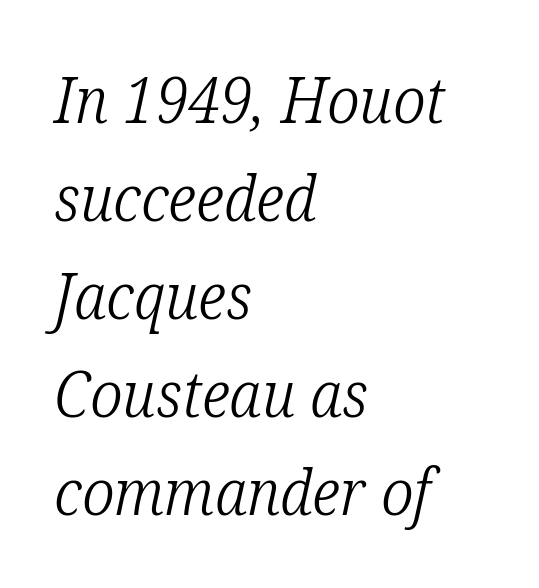
Q: Is the text bold? A: No.
Q: Is the text italic (slanted)? A: Yes, it leans right by about 12 degrees.
Q: Is the typeface a serif or a sans-serif typeface? A: Serif.
Q: Is the text underlined? A: No.
Q: How is the paragraph aligned? A: Left-aligned.
Q: Is the spacing between letters normal or unusually wide? A: Normal.
Q: Is the spacing between lines tight, normal or loose? A: Normal.
Q: Width (condensed, normal, or wide)? A: Condensed.
Q: Stroke contrast? A: Low.
Q: x-height? A: Medium.
Q: Monospaced? A: No.
